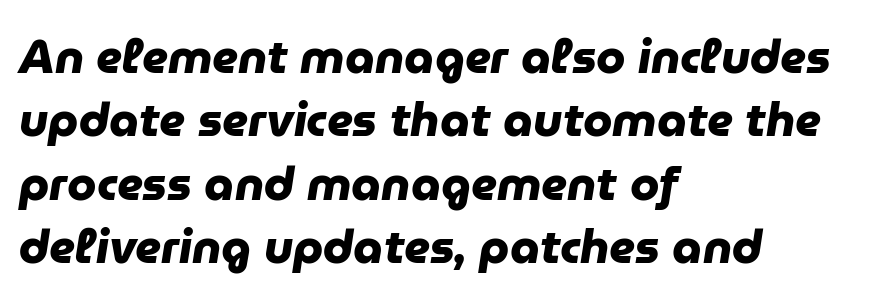
{"serif": "no", "bold": "yes", "weight": "heavy", "width": "normal", "stroke_contrast": "low", "x_height": "medium", "monospaced": "no", "underline": "no", "align": "left", "line_spacing": "normal", "line_spacing_ratio": 1.35, "letter_spacing": "normal", "letter_spacing_em": 0.0, "glyph_px": 47}
